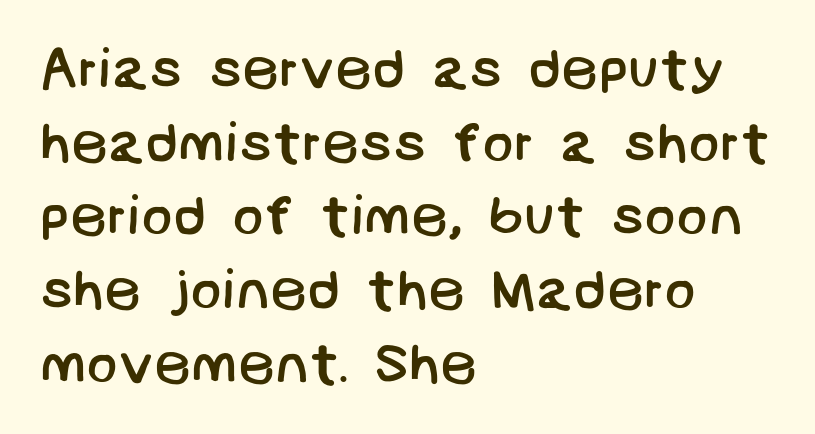
The image shows 58 px regular-weight sans-serif type; set left-aligned, normal line spacing (1.27x), normal letter spacing, not underlined; low stroke contrast and a large x-height.
